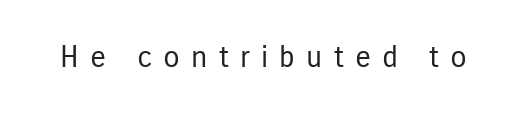
{"serif": "no", "italic": "no", "bold": "no", "weight": "regular", "width": "condensed", "stroke_contrast": "low", "x_height": "medium", "monospaced": "no", "underline": "no", "letter_spacing": "wide", "letter_spacing_em": 0.37, "glyph_px": 30}
